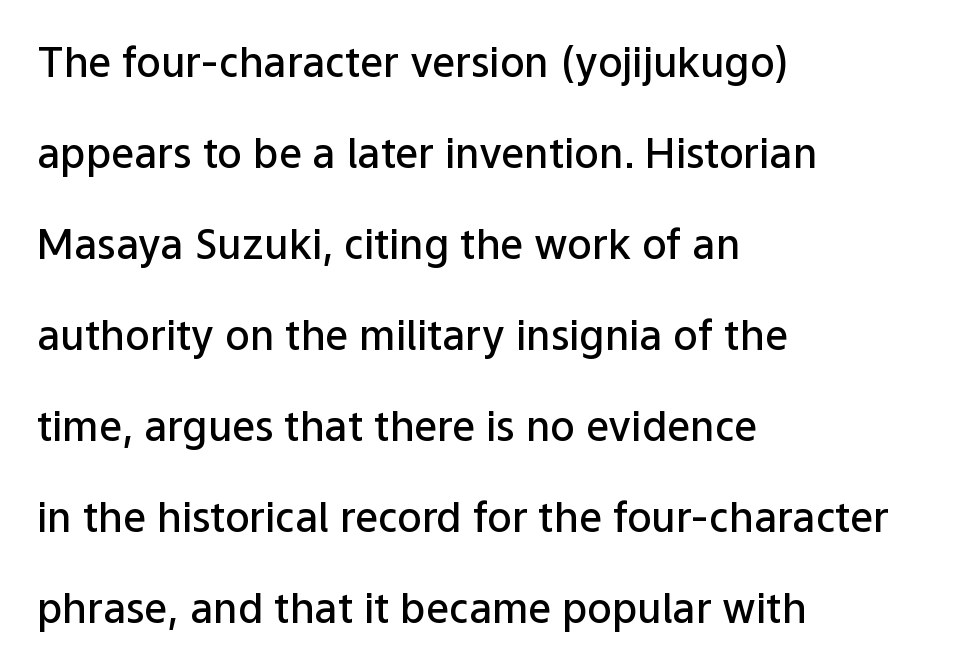
Just letters on the line, the space beneath them empty. The designer went with a sans here, leaving each stem footless. Note the varied advance widths — an 'i' is clearly narrower than an 'm'. Line beginnings align vertically; line endings do not. Posture: straight, roman, zero tilt. Leading is clearly above the norm, producing a sparse column.
